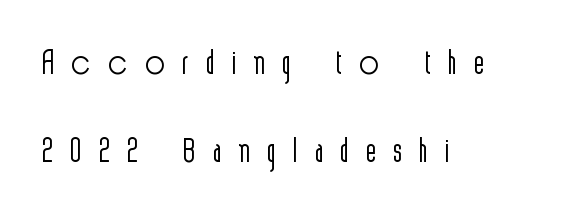
The image shows 49 px light, condensed sans-serif type, upright; set left-aligned, line spacing 1.79x, unusually wide letter spacing (+0.37 em), not underlined; a medium x-height.
